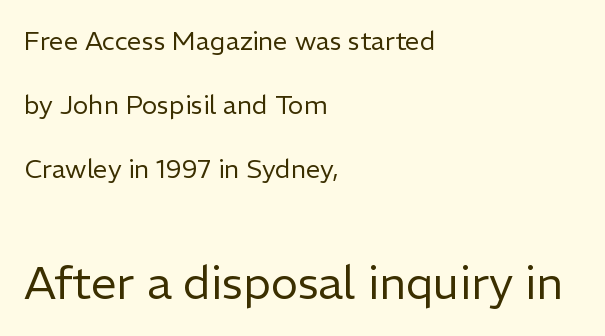
{"serif": "no", "italic": "no", "bold": "no", "weight": "regular", "width": "normal", "stroke_contrast": "low", "x_height": "medium", "monospaced": "no", "underline": "no", "align": "left", "line_spacing": "loose", "line_spacing_ratio": 2.46, "letter_spacing": "normal", "letter_spacing_em": 0.0, "larger_block": "second", "size_ratio": 1.77, "glyph_px": 46}
